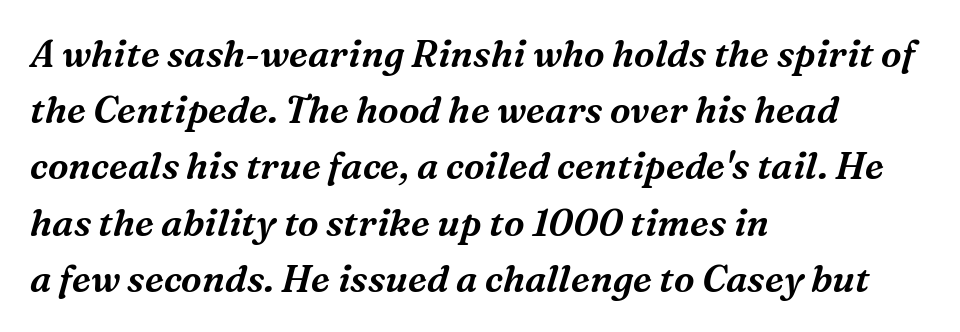
Q: Is the text italic (slanted)? A: Yes, it leans right by about 16 degrees.
Q: Is the typeface a serif or a sans-serif typeface? A: Serif.
Q: Is the text underlined? A: No.
Q: How is the paragraph aligned? A: Left-aligned.
Q: Is the spacing between letters normal or unusually wide? A: Normal.
Q: Is the spacing between lines tight, normal or loose? A: Normal.
Q: Width (condensed, normal, or wide)? A: Normal.
Q: Stroke contrast? A: Medium.
Q: x-height? A: Medium.
Q: Monospaced? A: No.
